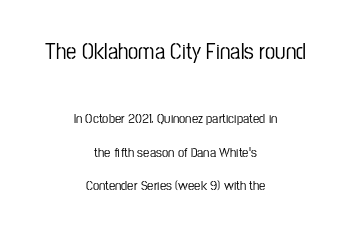
The image shows 23 px text type, upright; set centered, loose line spacing (2.39x), normal letter spacing, not underlined; the first (top) block is 1.64x larger.
